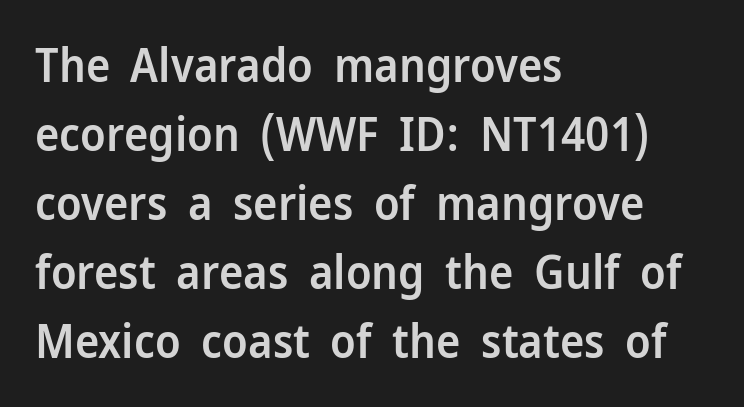
This sample has the flowing, uneven cadence of proportional lettering. Leftover space on each line is placed entirely after the last word. The words here are not underlined. Nope, not italic — everything's standing straight. Nobody touched the tracking dial on this one. The space between consecutive lines is moderate.
